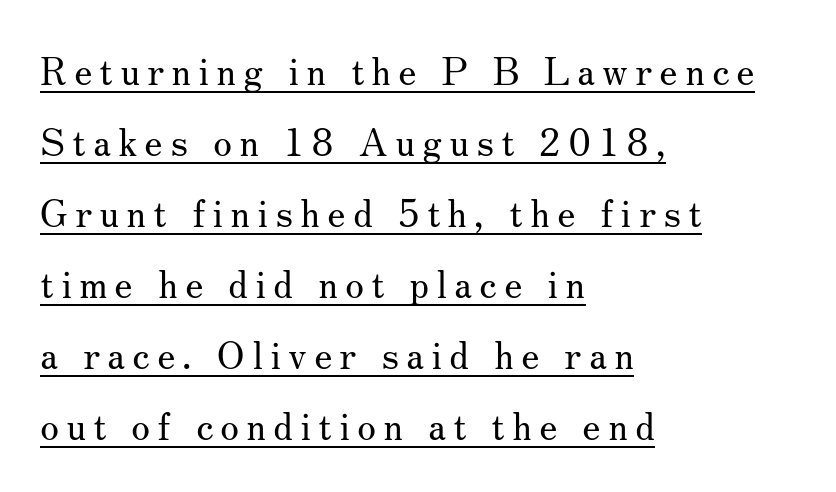
The image shows 38 px regular-weight serif type, upright; set left-aligned, line spacing 1.87x, underlined; medium stroke contrast and a small x-height.
